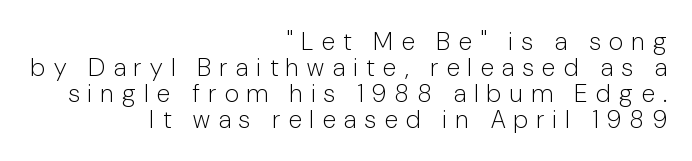
The zone under the glyphs is completely vacant. The letters stand upright; this is a roman face. Short note: letters widely spaced. Counters stay open thanks to moderate or lighter strokes. Students, observe: this is what under-led, compact text looks like.
